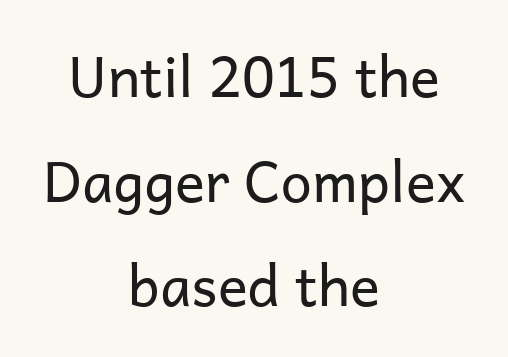
Q: Is the text bold? A: No.
Q: Is the text italic (slanted)? A: No, it is upright.
Q: Is the typeface a serif or a sans-serif typeface? A: Sans-serif.
Q: Is the text underlined? A: No.
Q: How is the paragraph aligned? A: Centered.
Q: Is the spacing between letters normal or unusually wide? A: Normal.
Q: Width (condensed, normal, or wide)? A: Normal.
Q: Stroke contrast? A: Low.
Q: x-height? A: Medium.
Q: Monospaced? A: No.
